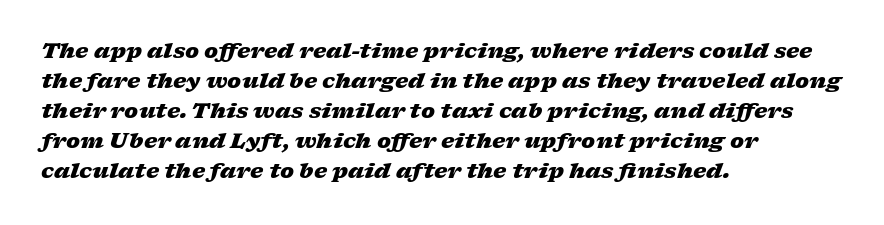
The image shows 21 px bold type, italic (leaning right); set left-aligned, normal line spacing (1.43x), normal letter spacing, not underlined.
